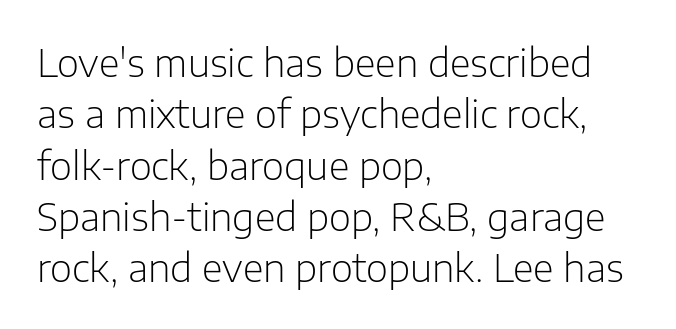
The image shows 38 px light sans-serif type, upright; set left-aligned, normal line spacing (1.35x), normal letter spacing, not underlined; low stroke contrast and a medium x-height.
